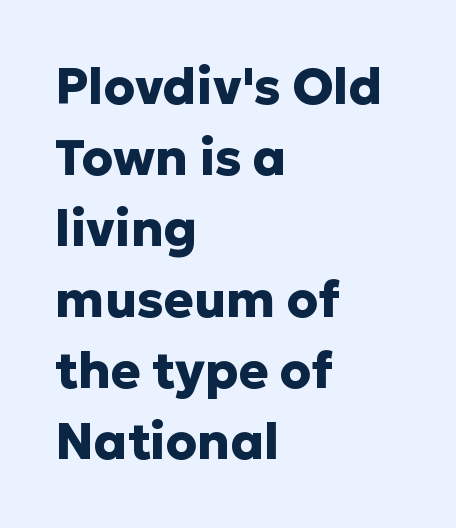
The zone under the glyphs is completely vacant. Words appear dense and cohesive because spacing is normal. The rendering shows plain stroke endings on the letterforms — a sans-serif design. The leading is moderate, giving the passage an even texture. Looks like regular typesetting: each glyph gets only the width it needs.
